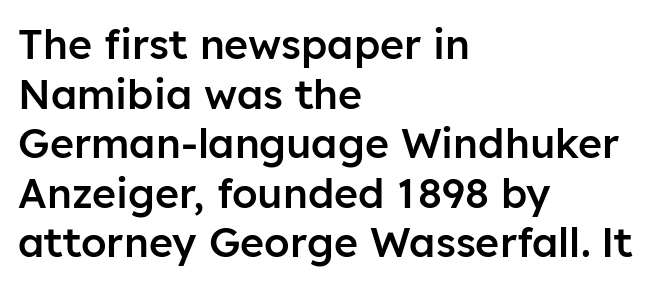
Q: Is the text bold? A: Semi-bold.
Q: Is the text italic (slanted)? A: No, it is upright.
Q: Is the typeface a serif or a sans-serif typeface? A: Sans-serif.
Q: Is the text underlined? A: No.
Q: How is the paragraph aligned? A: Left-aligned.
Q: Is the spacing between letters normal or unusually wide? A: Normal.
Q: Width (condensed, normal, or wide)? A: Normal.
Q: Stroke contrast? A: Low.
Q: x-height? A: Medium.
Q: Monospaced? A: No.
